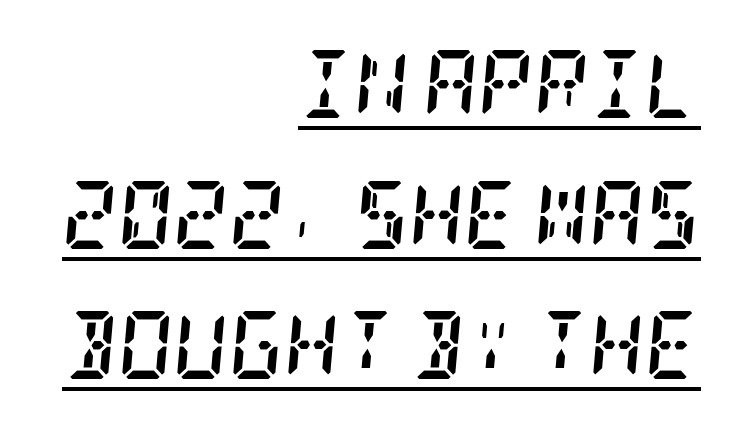
Q: Is the text bold? A: Yes.
Q: Is the text italic (slanted)? A: Yes, it leans right by about 5 degrees.
Q: Is the typeface a serif or a sans-serif typeface? A: Serif.
Q: Is the text underlined? A: Yes.
Q: How is the paragraph aligned? A: Right-aligned.
Q: Is the spacing between letters normal or unusually wide? A: Normal.
Q: Is the spacing between lines tight, normal or loose? A: Loose.
Q: Width (condensed, normal, or wide)? A: Condensed.
Q: Stroke contrast? A: Low.
Q: x-height? A: Large.
